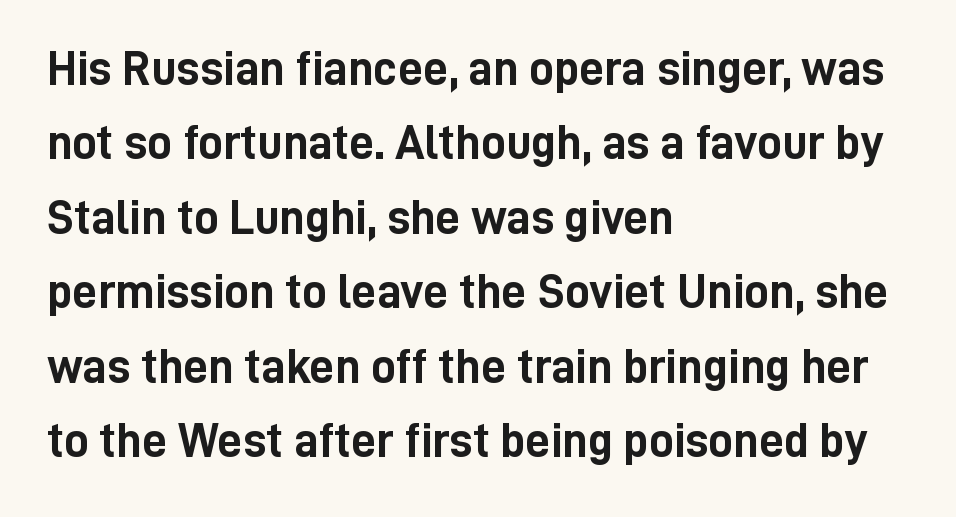
The paragraph has a hard left edge and a soft right edge. Do the characters align in a grid? No, the font is proportional. Check where the strokes stop: nothing finishes them off — pure sans. Descenders hang freely into open space. How heavy is the stroke? Heavy — this is a bold.
